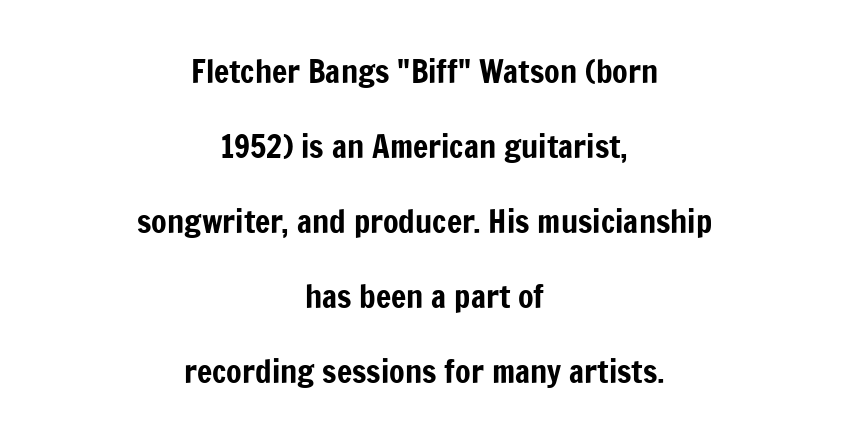
The image shows 32 px condensed sans-serif type, upright; set centered, loose line spacing (2.34x), normal letter spacing, not underlined; low stroke contrast and a medium x-height.
